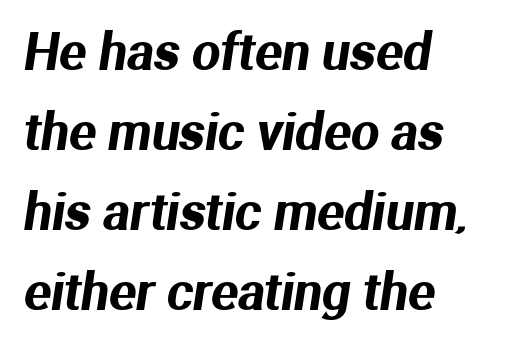
A typesetter would call this zero additional tracking. Line beginnings align vertically; line endings do not. The passage shown is typed in a proportional face where columns would drift. Evenly set lines give the paragraph a standard silhouette. Typographically, this falls in the sans-serif category.
